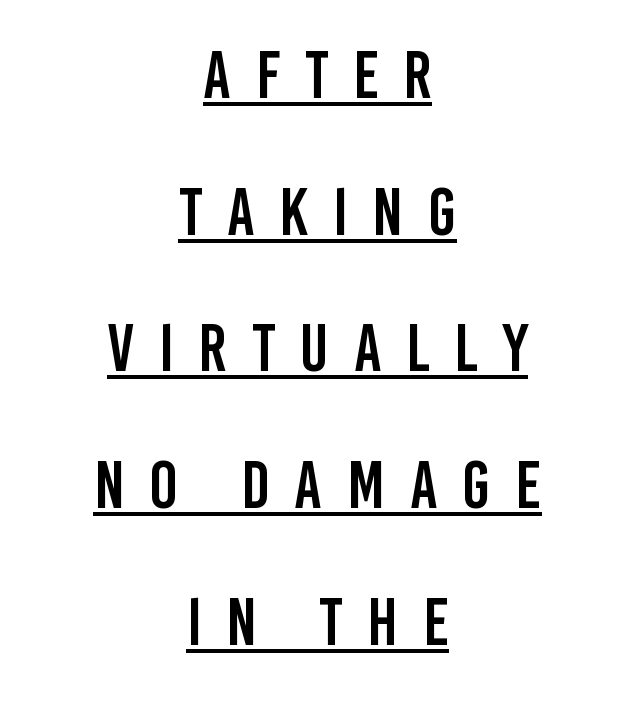
Q: Is the text italic (slanted)? A: No, it is upright.
Q: Is the typeface a serif or a sans-serif typeface? A: Sans-serif.
Q: Is the text underlined? A: Yes.
Q: How is the paragraph aligned? A: Centered.
Q: Is the spacing between letters normal or unusually wide? A: Unusually wide.
Q: Is the spacing between lines tight, normal or loose? A: Loose.
Q: Width (condensed, normal, or wide)? A: Condensed.
Q: Stroke contrast? A: Low.
Q: x-height? A: Large.
Q: Monospaced? A: No.
